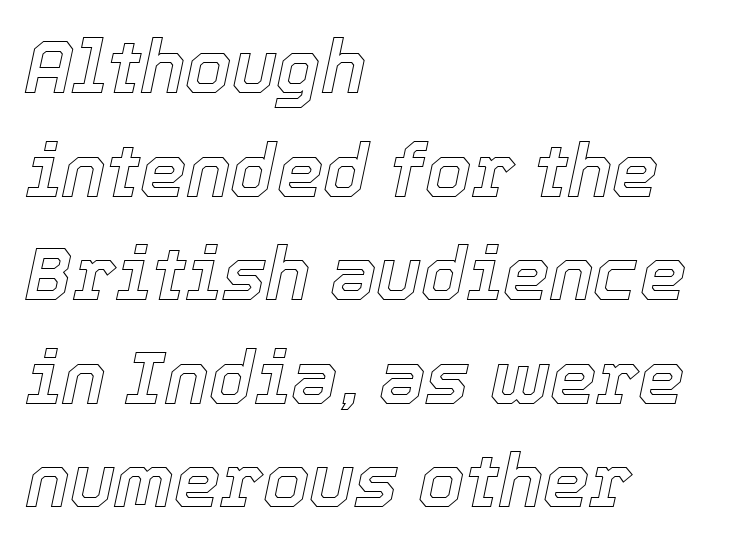
{"italic": "yes", "lean": "right", "slant_degrees": 12, "width": "normal", "x_height": "medium", "monospaced": "no", "underline": "no", "align": "left", "line_spacing": "normal", "line_spacing_ratio": 1.4, "letter_spacing": "normal", "letter_spacing_em": 0.0, "glyph_px": 74}
